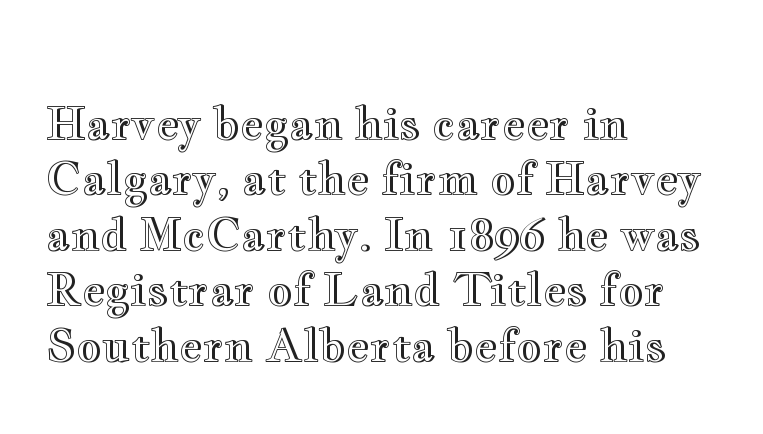
Q: Is the text italic (slanted)? A: No, it is upright.
Q: Is the text underlined? A: No.
Q: How is the paragraph aligned? A: Left-aligned.
Q: Is the spacing between letters normal or unusually wide? A: Normal.
Q: Is the spacing between lines tight, normal or loose? A: Normal.
Q: Width (condensed, normal, or wide)? A: Wide.
Q: x-height? A: Small.
Q: Monospaced? A: No.
